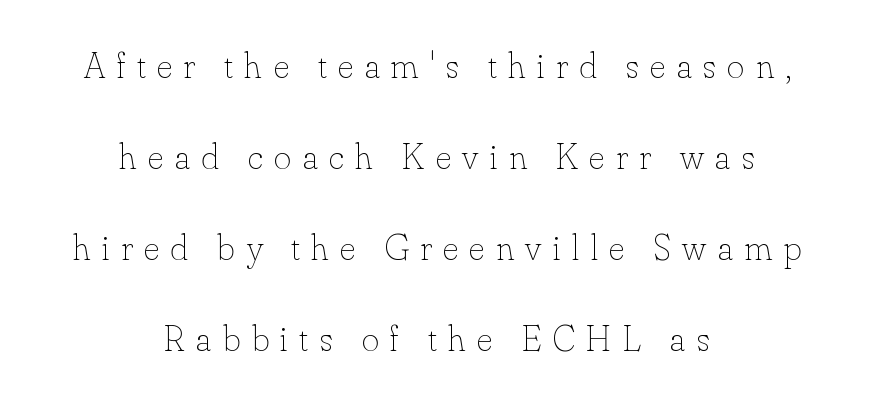
Q: Is the text bold? A: No.
Q: Is the text italic (slanted)? A: No, it is upright.
Q: Is the text underlined? A: No.
Q: How is the paragraph aligned? A: Centered.
Q: Is the spacing between letters normal or unusually wide? A: Unusually wide.
Q: Is the spacing between lines tight, normal or loose? A: Loose.
Q: Width (condensed, normal, or wide)? A: Normal.
Q: Stroke contrast? A: Low.
Q: x-height? A: Small.
Q: Monospaced? A: No.
